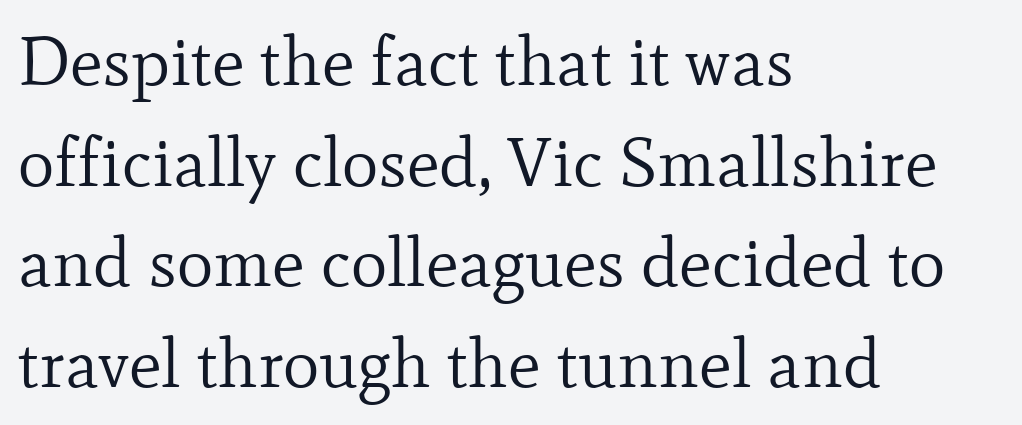
Q: Is the text bold? A: No.
Q: Is the text italic (slanted)? A: No, it is upright.
Q: Is the typeface a serif or a sans-serif typeface? A: Serif.
Q: Is the text underlined? A: No.
Q: How is the paragraph aligned? A: Left-aligned.
Q: Is the spacing between letters normal or unusually wide? A: Normal.
Q: Is the spacing between lines tight, normal or loose? A: Normal.
Q: Width (condensed, normal, or wide)? A: Normal.
Q: Stroke contrast? A: Low.
Q: x-height? A: Small.
Q: Monospaced? A: No.
